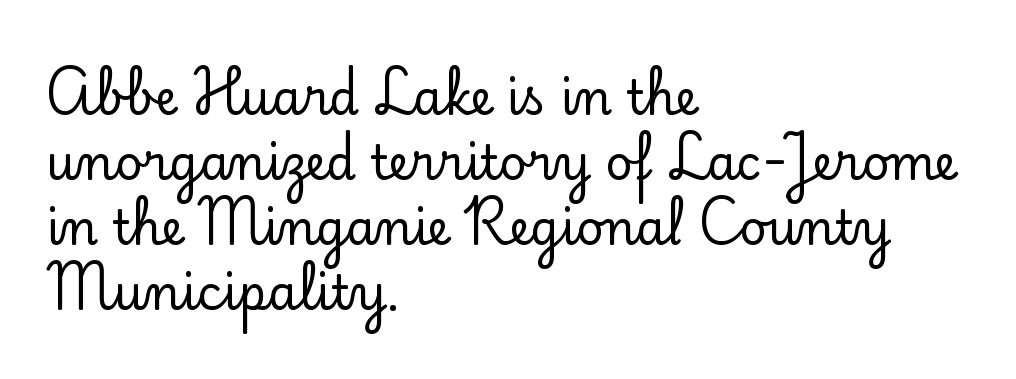
Q: Is the text italic (slanted)? A: No, it is upright.
Q: Is the typeface a serif or a sans-serif typeface? A: Serif.
Q: Is the text underlined? A: No.
Q: How is the paragraph aligned? A: Left-aligned.
Q: Is the spacing between letters normal or unusually wide? A: Normal.
Q: Is the spacing between lines tight, normal or loose? A: Normal.
Q: Width (condensed, normal, or wide)? A: Normal.
Q: Stroke contrast? A: Low.
Q: x-height? A: Small.
Q: Monospaced? A: No.
